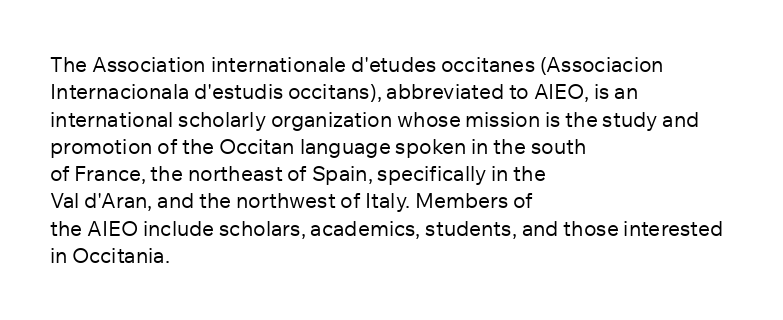
{"italic": "no", "bold": "no", "underline": "no", "align": "left", "line_spacing": "normal", "line_spacing_ratio": 1.3, "letter_spacing": "normal", "letter_spacing_em": 0.0, "glyph_px": 21}
